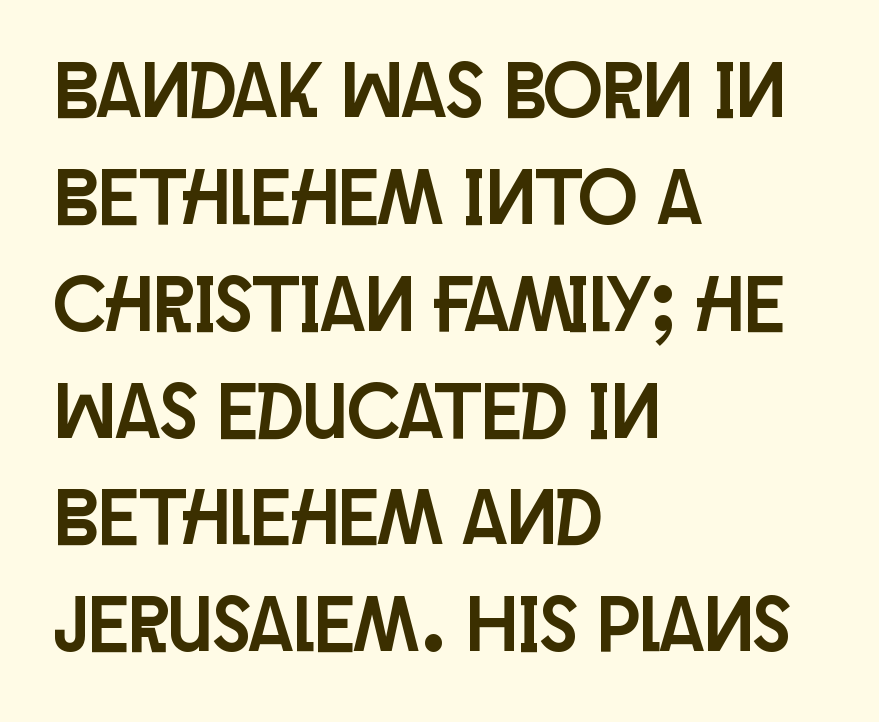
Q: Is the text italic (slanted)? A: No, it is upright.
Q: Is the typeface a serif or a sans-serif typeface? A: Sans-serif.
Q: Is the text underlined? A: No.
Q: How is the paragraph aligned? A: Left-aligned.
Q: Is the spacing between letters normal or unusually wide? A: Normal.
Q: Is the spacing between lines tight, normal or loose? A: Normal.
Q: Width (condensed, normal, or wide)? A: Condensed.
Q: Stroke contrast? A: Low.
Q: x-height? A: Large.
Q: Monospaced? A: No.
